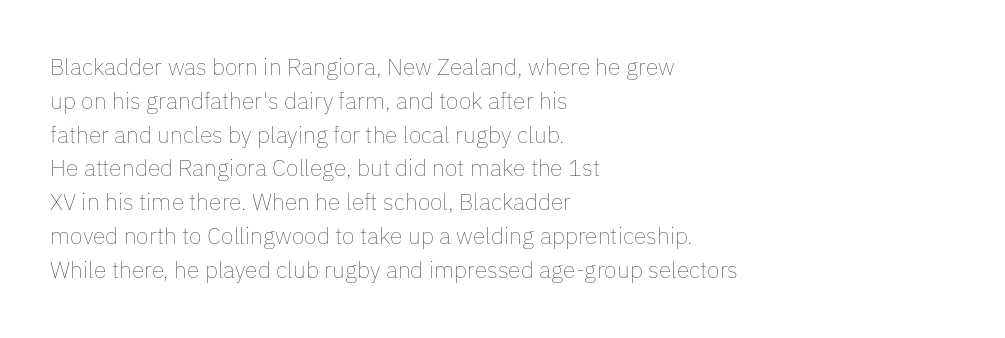
{"italic": "no", "bold": "no", "underline": "no", "align": "left", "line_spacing": "normal", "line_spacing_ratio": 1.47, "letter_spacing": "normal", "letter_spacing_em": 0.0, "glyph_px": 23}
